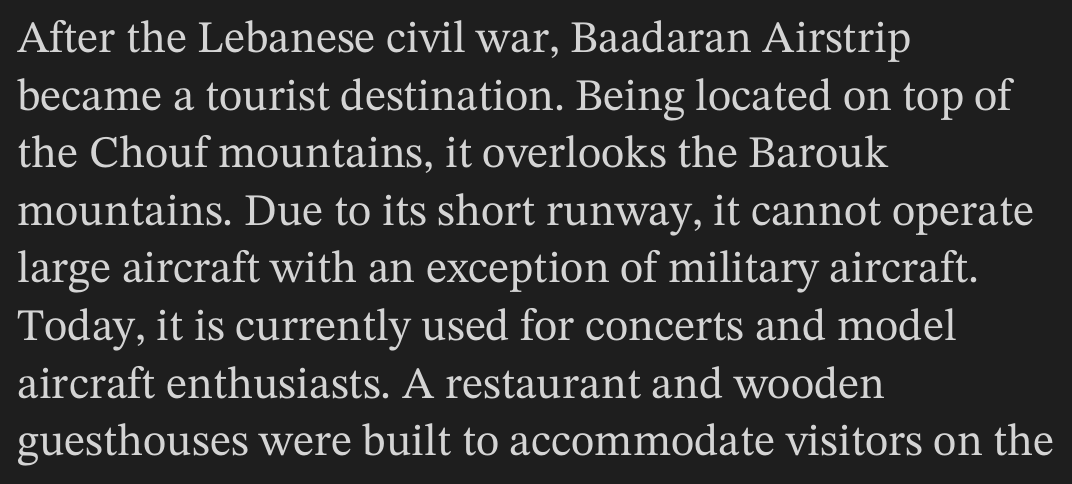
Q: Is the text italic (slanted)? A: No, it is upright.
Q: Is the typeface a serif or a sans-serif typeface? A: Serif.
Q: Is the text underlined? A: No.
Q: How is the paragraph aligned? A: Left-aligned.
Q: Is the spacing between letters normal or unusually wide? A: Normal.
Q: Is the spacing between lines tight, normal or loose? A: Normal.
Q: Width (condensed, normal, or wide)? A: Normal.
Q: Stroke contrast? A: Medium.
Q: x-height? A: Medium.
Q: Monospaced? A: No.
